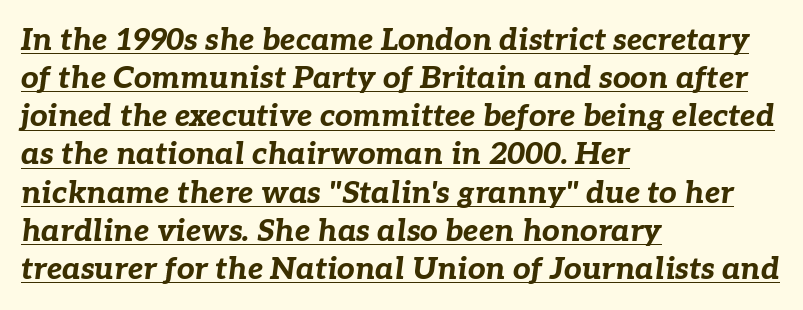
You can see a thin bar hugging the bottom of the glyphs. Horizontally, the lines are justified to the leading edge only. Students, note that the glyphs here touch the page at normal intervals. The sample has been set heavy, in full bold. A typesetter would call this proportional, since set widths differ per character. It's the slanting kind of type.
